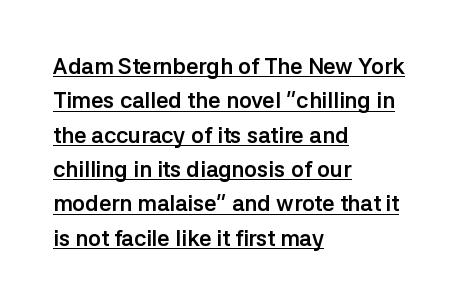
{"italic": "no", "bold": "yes", "underline": "yes", "align": "left", "line_spacing": "normal", "line_spacing_ratio": 1.56, "letter_spacing": "normal", "letter_spacing_em": 0.0, "glyph_px": 22}
